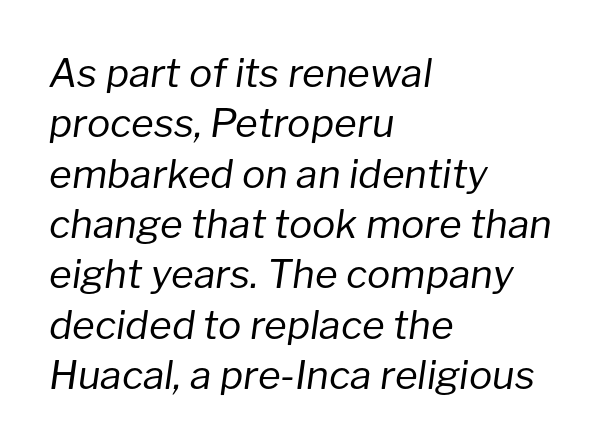
These lines stack with their left ends in a neat column. Each word holds together tightly as a unit, with standard inter-letter gaps. Type without underlining. The face used here is proportionally spaced, like ordinary book or web type. Would a proofreader flag this as italicized? Yes. The weight tops out at a normal text grade.
